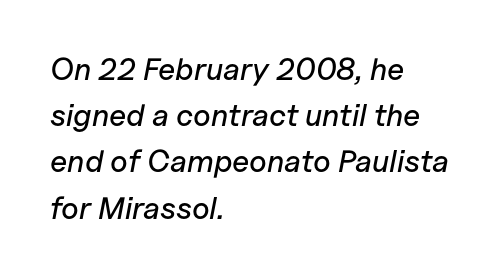
{"italic": "yes", "lean": "right", "slant_degrees": 11, "width": "normal", "stroke_contrast": "low", "x_height": "medium", "monospaced": "no", "underline": "no", "align": "left", "line_spacing": "normal", "line_spacing_ratio": 1.49, "letter_spacing": "normal", "letter_spacing_em": 0.0, "glyph_px": 31}
